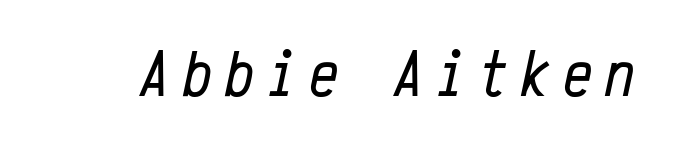
Honestly, there is no underline to notice here at all. Summary of weight: not heavy and not bold. The letters march in equal steps, a hallmark of fixed-pitch type. An italicized treatment has been applied to the whole sample.
